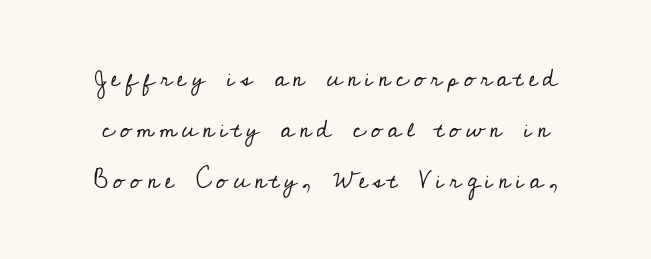
The tracking reads as deliberately expanded to a designer's eye. A great deal of white space separates one row of letters from the next. Is the type heavy? It reads as light-to-regular instead. Honestly, there is no underline to notice here at all.
